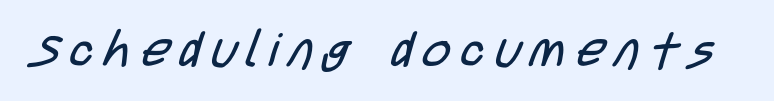
A typesetter would call this heavily tracked-out type. The passage shown is typed in a proportional face where columns would drift. Each letter's strokes conclude bluntly, with no projecting serifs. This reads as an unemphasized weight, regular at the heaviest. Descender tails drop into unmarked territory.
